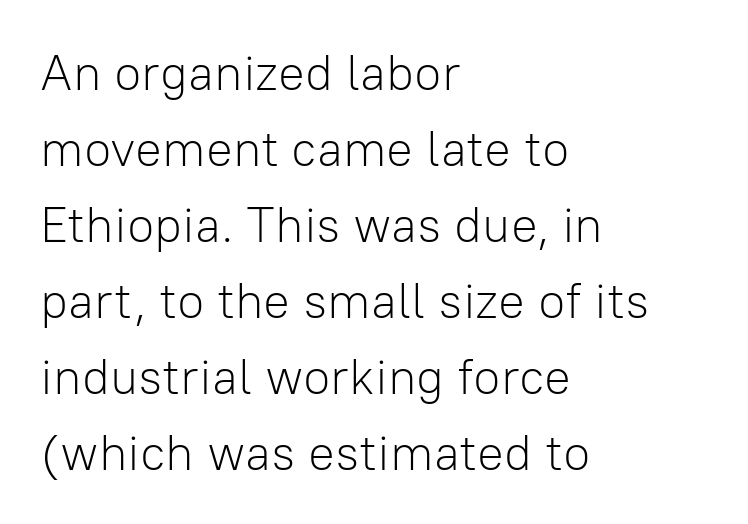
{"serif": "no", "italic": "no", "bold": "no", "weight": "light", "width": "normal", "stroke_contrast": "low", "x_height": "medium", "monospaced": "no", "underline": "no", "align": "left", "line_spacing": "normal", "line_spacing_ratio": 1.52, "letter_spacing": "normal", "letter_spacing_em": 0.0, "glyph_px": 50}
